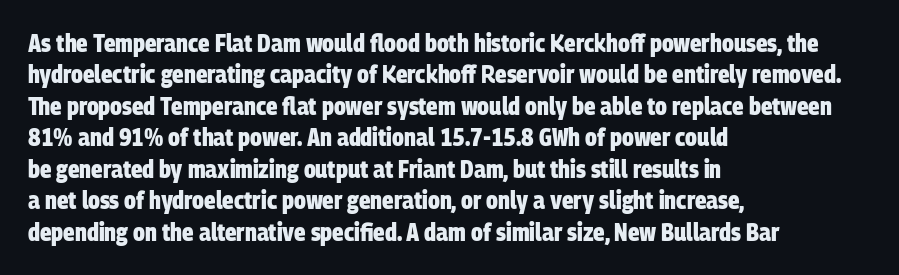
{"bold": "yes", "underline": "no", "align": "left", "line_spacing": "normal", "line_spacing_ratio": 1.31, "letter_spacing": "normal", "letter_spacing_em": 0.0, "glyph_px": 24}
